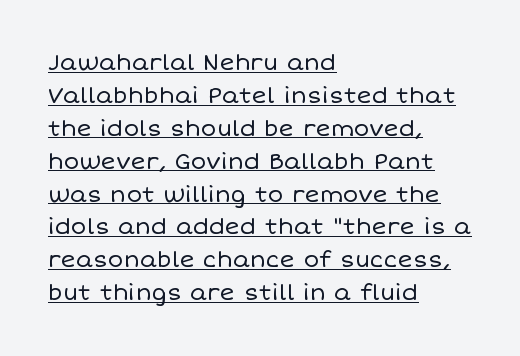
The image shows 23 px text type, upright; set left-aligned, normal line spacing (1.43x), normal letter spacing, underlined.
